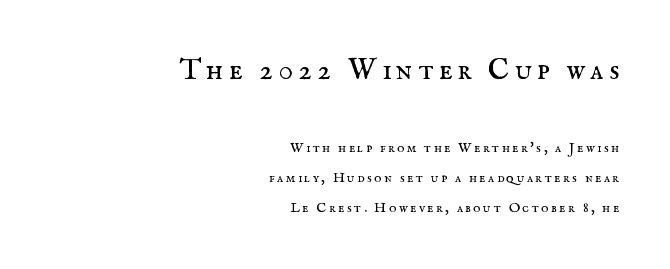
Letterform terminals end in serifs throughout the passage. The upper block of text is set noticeably larger than the block beneath it. Ink coverage per letter is moderate at most. Each letter keeps its own natural width here, so spacing adapts to shape.
